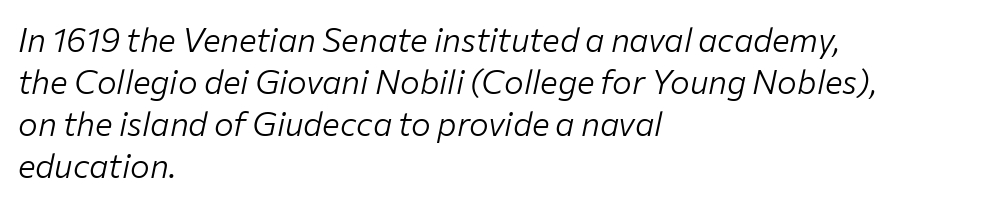
The setting favours the left margin, as ordinary paragraphs usually do. One glance says typical: line gaps are just what's usual. An italicized treatment has been applied to the whole sample. Between one letter and the next there's only the usual sliver of space. Stems here are at most as thick as an everyday book face.
